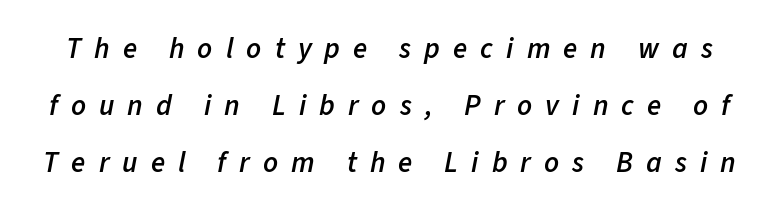
The image shows 29 px semibold type, italic (leaning right); set loose line spacing (1.96x), unusually wide letter spacing (+0.45 em), not underlined; low stroke contrast and a medium x-height.
